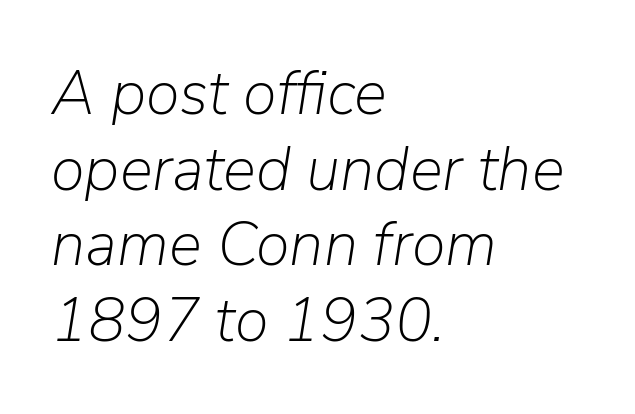
Counters stay open thanks to moderate or lighter strokes. You could not count columns in this text — the font is proportionally spaced. If you drew a ruler down the left edge, every line would touch it. Words float on clear page, feet unadorned. Nothing unusual about the tracking: characters are spaced as the font intends. The axis of the letterforms is tilted away from vertical.
